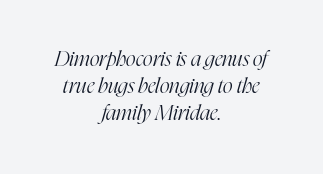
{"italic": "yes", "lean": "right", "slant_degrees": 16, "bold": "no", "underline": "no", "align": "center", "line_spacing": "normal", "line_spacing_ratio": 1.28, "letter_spacing": "normal", "letter_spacing_em": 0.0, "glyph_px": 21}
